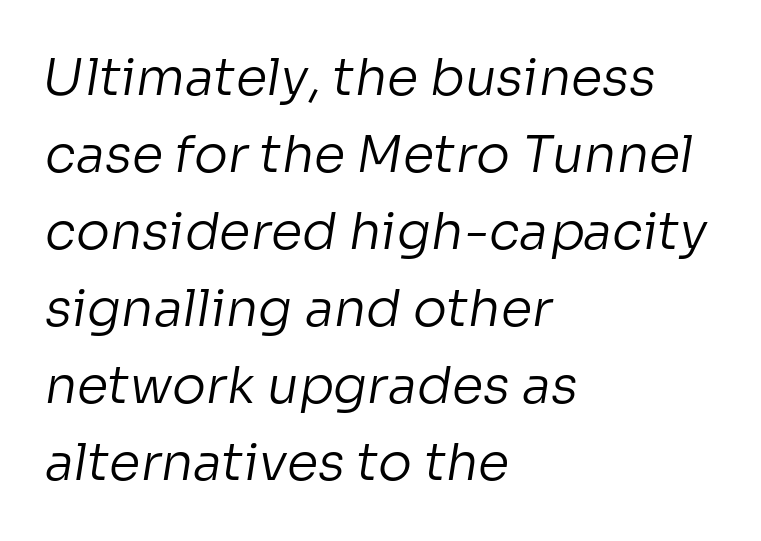
{"serif": "no", "bold": "no", "weight": "regular", "width": "normal", "stroke_contrast": "low", "x_height": "medium", "monospaced": "no", "underline": "no", "align": "left", "line_spacing": "normal", "line_spacing_ratio": 1.51, "letter_spacing": "normal", "letter_spacing_em": 0.0, "glyph_px": 51}
